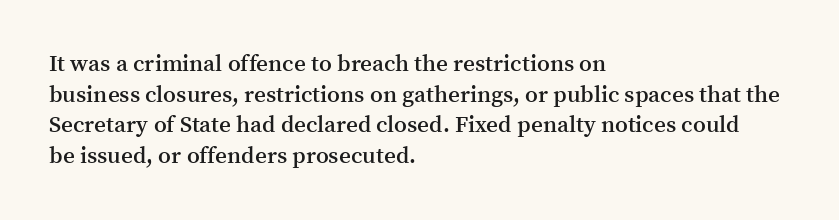
{"italic": "no", "bold": "semi", "underline": "no", "align": "left", "line_spacing": "normal", "line_spacing_ratio": 1.33, "letter_spacing": "normal", "letter_spacing_em": 0.0, "glyph_px": 23}
